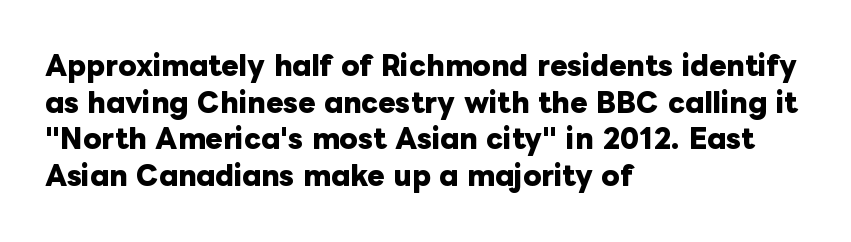
{"italic": "no", "bold": "yes", "underline": "no", "align": "left", "line_spacing": "normal", "line_spacing_ratio": 1.41, "letter_spacing": "normal", "letter_spacing_em": 0.0, "glyph_px": 26}
